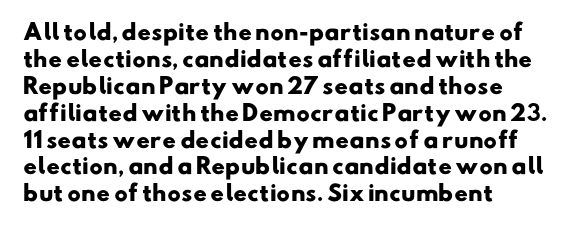
The image shows 21 px bold type; set left-aligned, normal line spacing (1.28x), normal letter spacing, not underlined.
